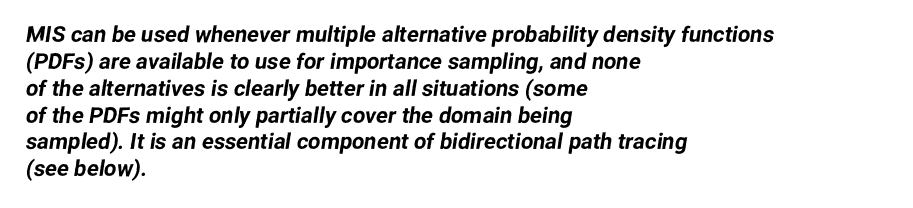
The image shows 22 px text type; set left-aligned, line spacing 1.22x, normal letter spacing, not underlined.
